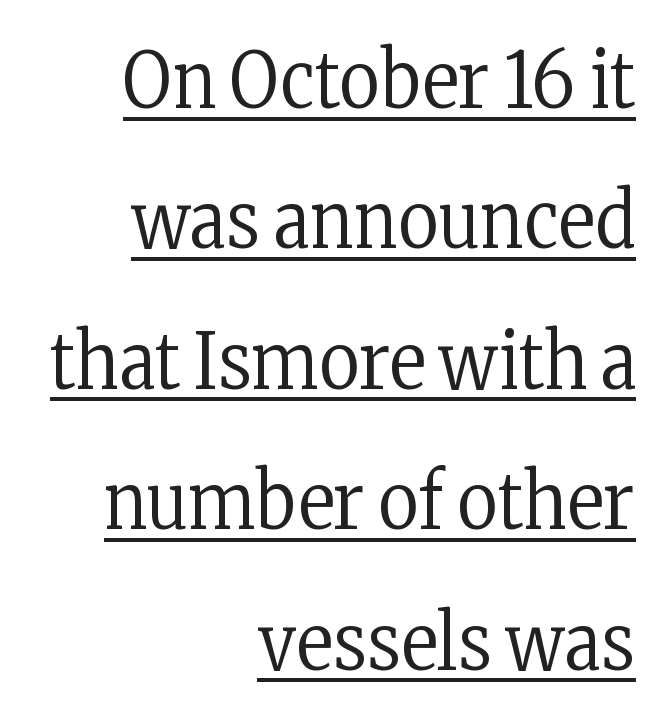
{"serif": "yes", "italic": "no", "bold": "no", "weight": "regular", "width": "condensed", "stroke_contrast": "low", "x_height": "medium", "monospaced": "no", "underline": "yes", "align": "right", "line_spacing_ratio": 1.8, "letter_spacing": "normal", "letter_spacing_em": 0.0, "glyph_px": 78}
